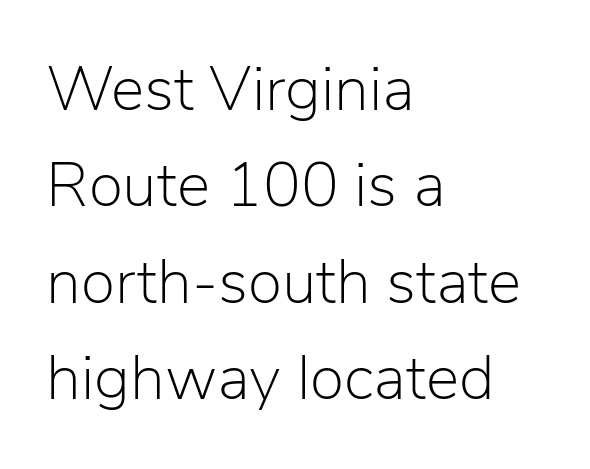
{"serif": "no", "italic": "no", "bold": "no", "weight": "light", "width": "normal", "stroke_contrast": "low", "x_height": "medium", "monospaced": "no", "underline": "no", "align": "left", "line_spacing": "normal", "line_spacing_ratio": 1.53, "letter_spacing": "normal", "letter_spacing_em": 0.0, "glyph_px": 63}
